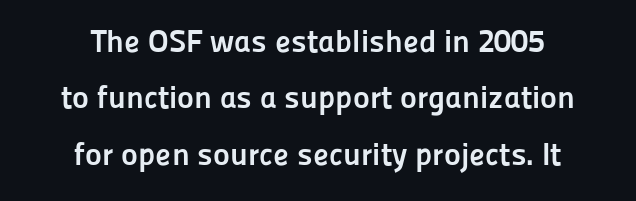
The image shows 32 px semibold sans-serif type, upright; set centered, line spacing 1.76x, normal letter spacing, not underlined; low stroke contrast and a medium x-height.
